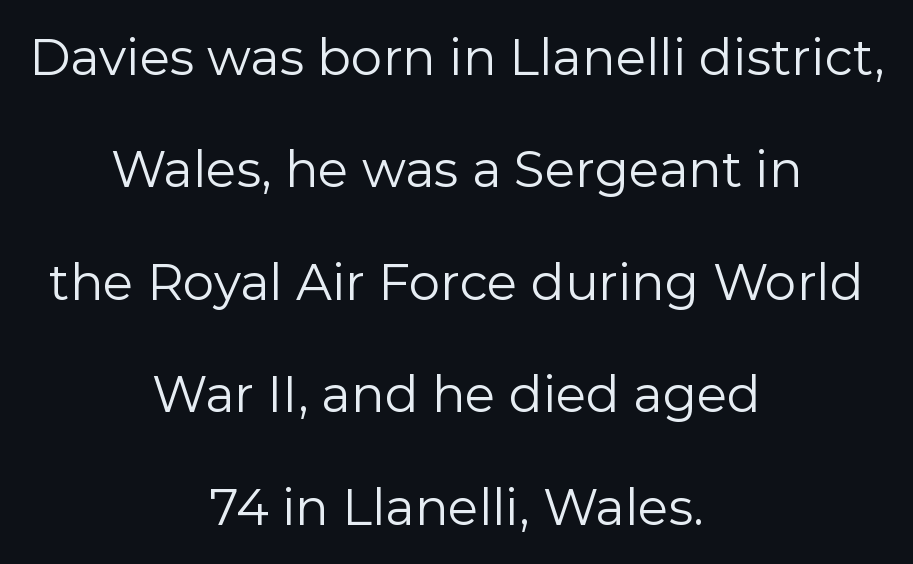
The image shows 50 px regular-weight sans-serif type, upright; set centered, loose line spacing (2.25x), normal letter spacing, not underlined; low stroke contrast and a medium x-height.
